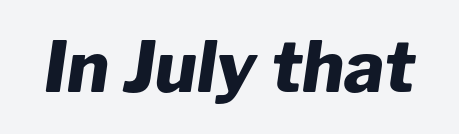
Q: Is the text bold? A: Yes.
Q: Is the text italic (slanted)? A: Yes, it leans right by about 8 degrees.
Q: Is the text underlined? A: No.
Q: Is the spacing between letters normal or unusually wide? A: Normal.
Q: Width (condensed, normal, or wide)? A: Normal.
Q: Stroke contrast? A: Low.
Q: x-height? A: Medium.
Q: Monospaced? A: No.
